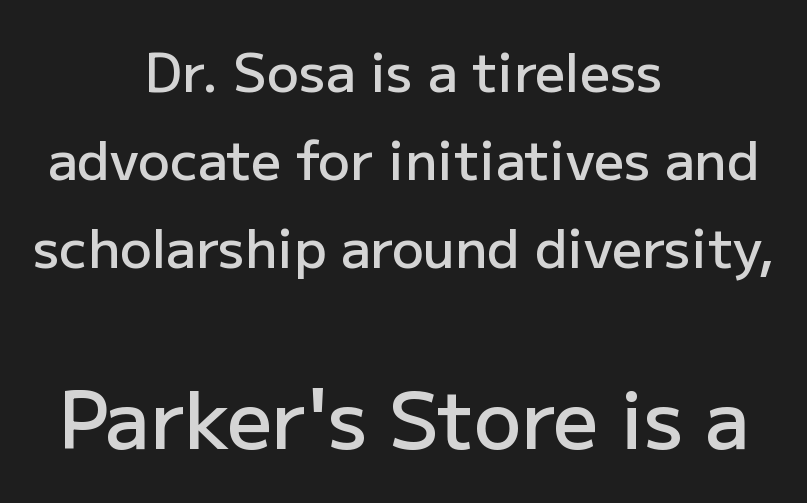
The image shows 79 px semibold sans-serif type, upright; set centered, normal line spacing (1.66x), normal letter spacing, not underlined; the second (bottom) block is 1.49x larger; low stroke contrast and a medium x-height.
